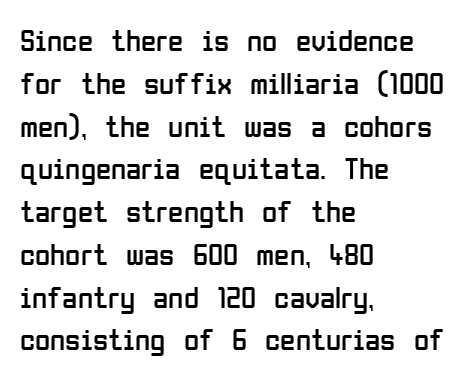
Q: Is the text bold? A: No.
Q: Is the text italic (slanted)? A: No, it is upright.
Q: Is the typeface a serif or a sans-serif typeface? A: Sans-serif.
Q: Is the text underlined? A: No.
Q: How is the paragraph aligned? A: Left-aligned.
Q: Is the spacing between letters normal or unusually wide? A: Normal.
Q: Is the spacing between lines tight, normal or loose? A: Normal.
Q: Width (condensed, normal, or wide)? A: Condensed.
Q: Stroke contrast? A: Low.
Q: x-height? A: Medium.
Q: Monospaced? A: No.
